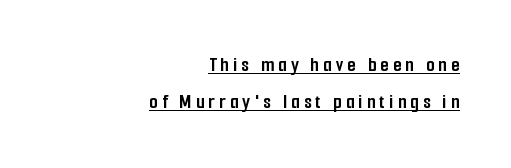
The rendered words wear a rule along their underside. Look at the tracking — it's clearly loosened, letters drifting apart. The letters stand upright; this is a roman face. One-word summary of the alignment: right. Students, this is bold: see how much ink each stroke carries.
